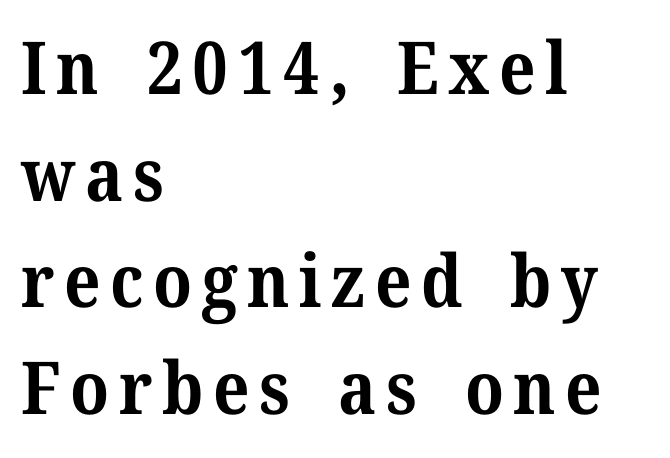
Q: Is the text bold? A: Yes.
Q: Is the text italic (slanted)? A: No, it is upright.
Q: Is the typeface a serif or a sans-serif typeface? A: Serif.
Q: Is the text underlined? A: No.
Q: How is the paragraph aligned? A: Left-aligned.
Q: Is the spacing between lines tight, normal or loose? A: Normal.
Q: Width (condensed, normal, or wide)? A: Normal.
Q: Stroke contrast? A: Medium.
Q: x-height? A: Medium.
Q: Monospaced? A: No.
